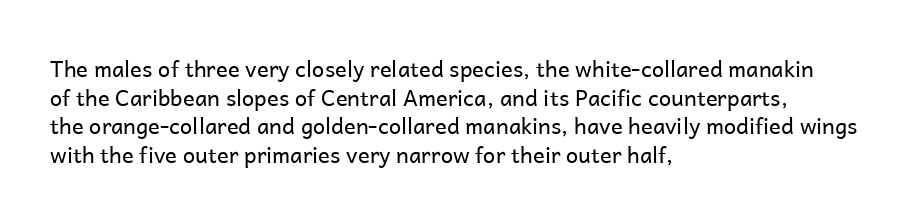
Check the space under the baseline: it is left empty. Characters follow at the spacing the type designer built in. These glyphs show unthickened strokes, regular width or finer. This is the regular roman posture of the typeface. A typesetter would call this leading conventional body-copy spacing. The compositor pushed each line to the left boundary.
